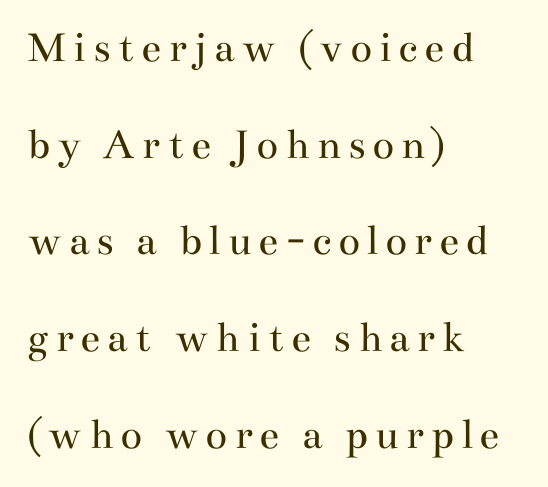
The image shows 45 px regular-weight, wide serif type, upright; set left-aligned, loose line spacing (2.15x), not underlined; medium stroke contrast and a small x-height.
